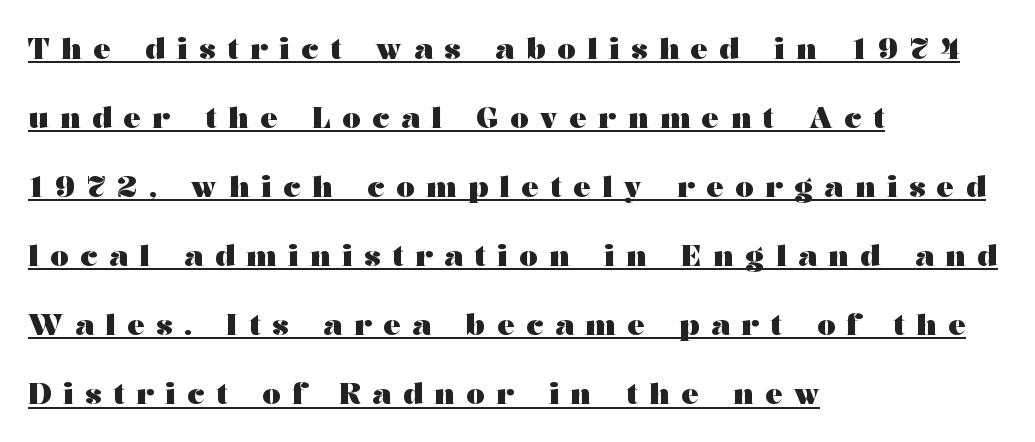
The image shows 29 px heavy, wide serif type, upright; set left-aligned, loose line spacing (2.38x), unusually wide letter spacing (+0.4 em), underlined; medium stroke contrast and a medium x-height.
